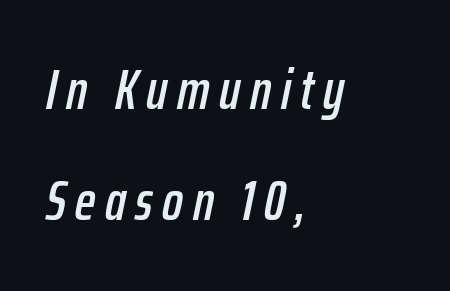
Lines of text with bare space underneath. Do the characters align in a grid? No, the font is proportional. One-word summary of the alignment: left. Loosely led — the rows are spread out. Characters are canted at an angle relative to the baseline's perpendicular.
